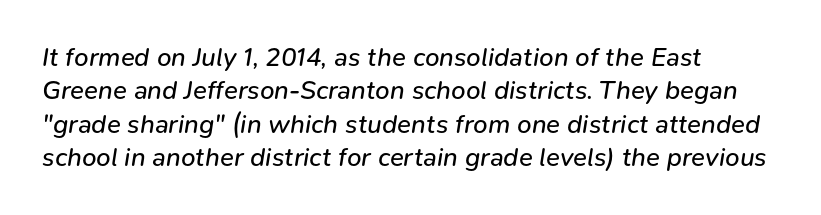
Q: Is the text bold? A: No.
Q: Is the text italic (slanted)? A: Yes, it leans right by about 9 degrees.
Q: Is the text underlined? A: No.
Q: How is the paragraph aligned? A: Left-aligned.
Q: Is the spacing between letters normal or unusually wide? A: Normal.
Q: Is the spacing between lines tight, normal or loose? A: Normal.
